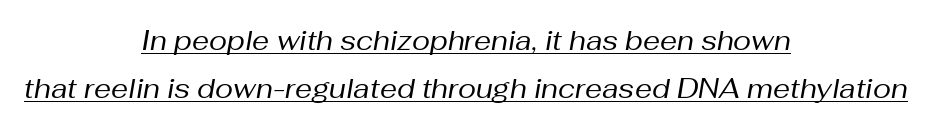
The font is comparable to plain body text, perhaps lighter. Between one letter and the next there's only the usual sliver of space. This sample uses an oblique cut, with every glyph tilted off the vertical. Teacher's note: observe the equal gaps on both sides — that is centered alignment.
